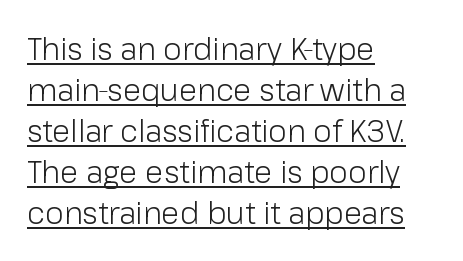
{"serif": "no", "italic": "no", "bold": "no", "weight": "light", "width": "normal", "stroke_contrast": "low", "x_height": "medium", "monospaced": "no", "underline": "yes", "align": "left", "line_spacing": "normal", "line_spacing_ratio": 1.37, "letter_spacing": "normal", "letter_spacing_em": 0.0, "glyph_px": 30}
